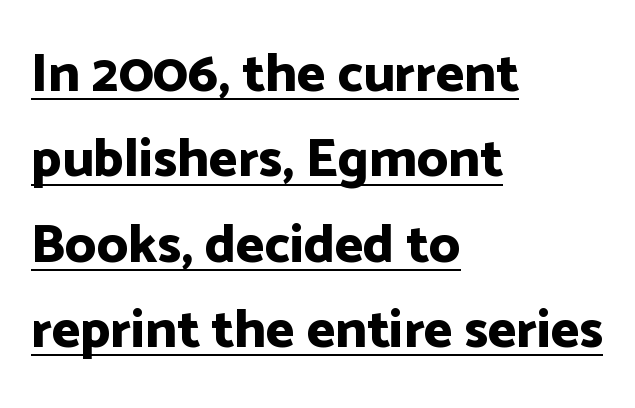
The image shows 54 px bold sans-serif type, upright; set left-aligned, normal line spacing (1.58x), normal letter spacing, underlined; low stroke contrast and a medium x-height.
